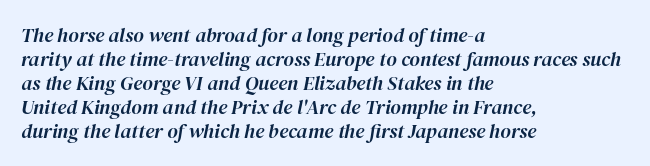
The image shows 20 px text type, italic (leaning right); set left-aligned, line spacing 1.2x, normal letter spacing, not underlined.
